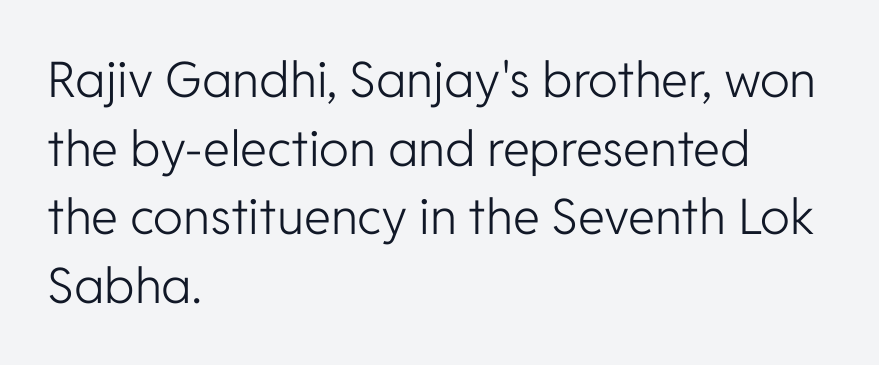
{"serif": "no", "italic": "no", "bold": "no", "weight": "light", "width": "normal", "stroke_contrast": "low", "x_height": "medium", "monospaced": "no", "underline": "no", "align": "left", "line_spacing": "normal", "line_spacing_ratio": 1.4, "letter_spacing": "normal", "letter_spacing_em": 0.0, "glyph_px": 49}
